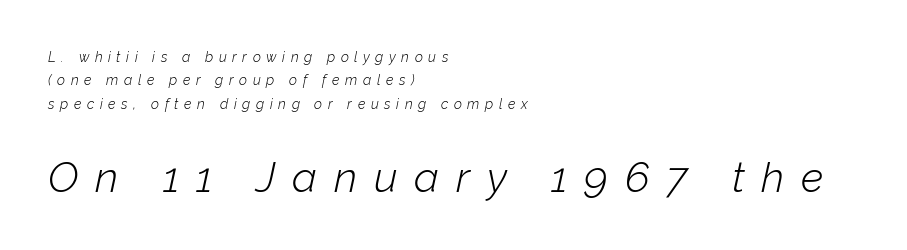
Q: Is the text bold? A: No.
Q: Is the text italic (slanted)? A: Yes, it leans right by about 12 degrees.
Q: Is the text underlined? A: No.
Q: How is the paragraph aligned? A: Left-aligned.
Q: Is the spacing between letters normal or unusually wide? A: Unusually wide.
Q: Is the spacing between lines tight, normal or loose? A: Normal.
Q: Which block of text is set in a larger size, the first (top) or the second (bottom)? A: The second (bottom) one.
Q: Width (condensed, normal, or wide)? A: Normal.
Q: Stroke contrast? A: Low.
Q: x-height? A: Medium.
Q: Monospaced? A: No.
